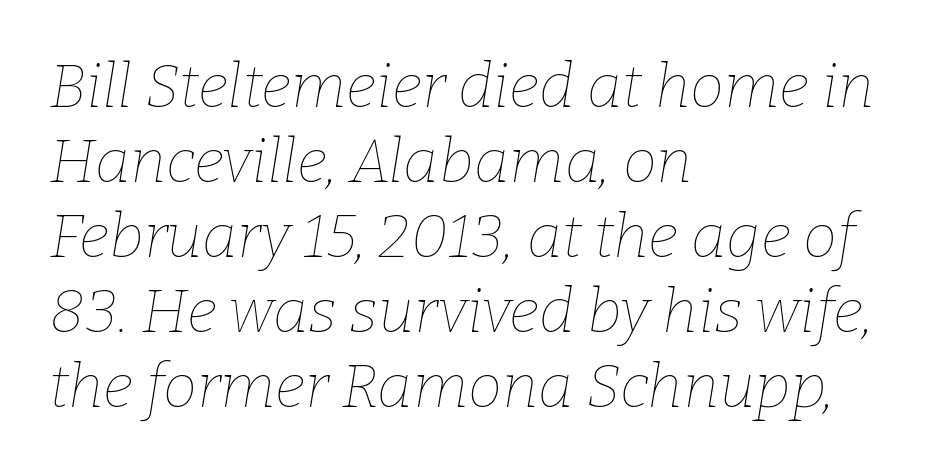
{"italic": "yes", "lean": "right", "slant_degrees": 9, "bold": "no", "weight": "thin", "width": "normal", "stroke_contrast": "low", "x_height": "medium", "monospaced": "no", "underline": "no", "align": "left", "line_spacing_ratio": 1.23, "letter_spacing": "normal", "letter_spacing_em": 0.0, "glyph_px": 61}
